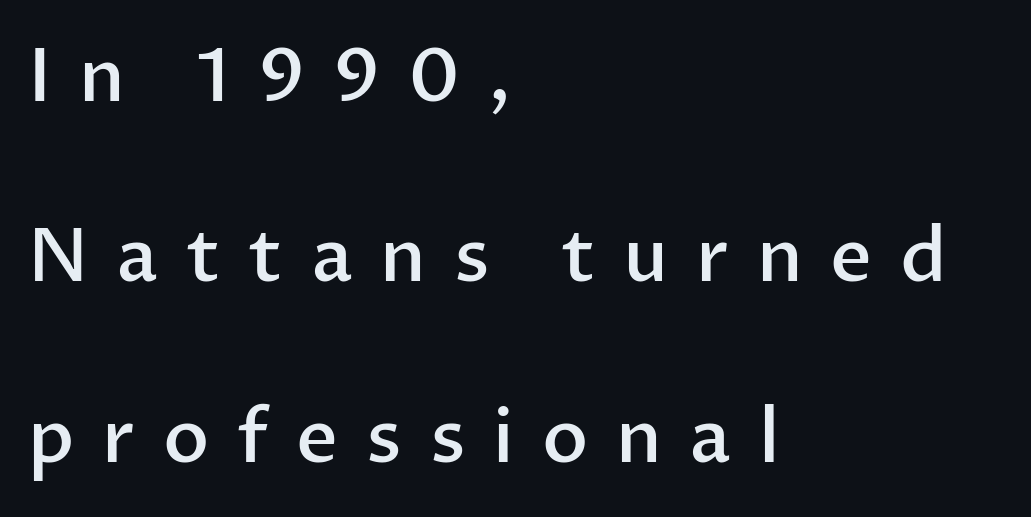
The image shows 73 px semibold sans-serif type, upright; set left-aligned, loose line spacing (2.47x), unusually wide letter spacing (+0.38 em), not underlined; low stroke contrast and a medium x-height.
